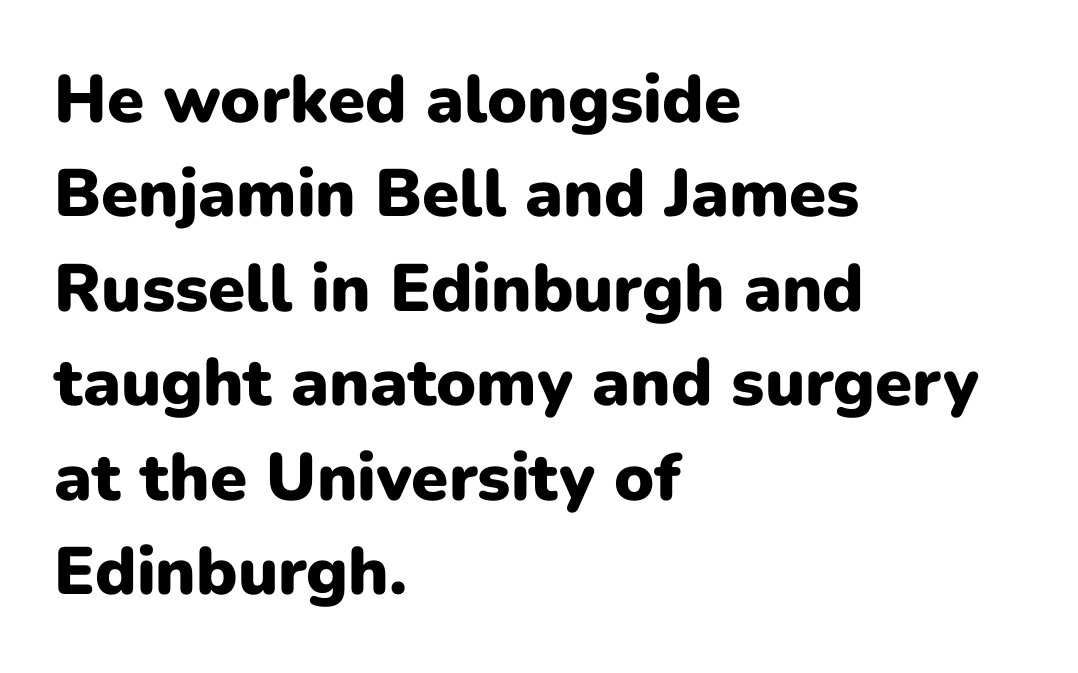
Q: Is the text bold? A: Yes.
Q: Is the text italic (slanted)? A: No, it is upright.
Q: Is the typeface a serif or a sans-serif typeface? A: Sans-serif.
Q: Is the text underlined? A: No.
Q: How is the paragraph aligned? A: Left-aligned.
Q: Is the spacing between letters normal or unusually wide? A: Normal.
Q: Is the spacing between lines tight, normal or loose? A: Normal.
Q: Width (condensed, normal, or wide)? A: Normal.
Q: Stroke contrast? A: Low.
Q: x-height? A: Medium.
Q: Monospaced? A: No.
